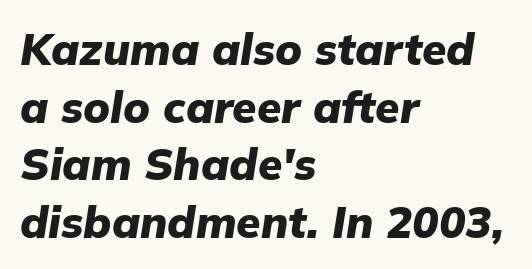
{"italic": "yes", "lean": "right", "slant_degrees": 9, "bold": "yes", "weight": "heavy", "width": "normal", "stroke_contrast": "low", "x_height": "medium", "monospaced": "no", "underline": "no", "align": "left", "line_spacing": "normal", "line_spacing_ratio": 1.31, "letter_spacing": "normal", "letter_spacing_em": 0.0, "glyph_px": 44}
